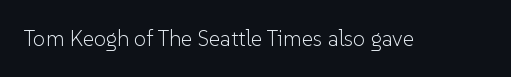
Q: Is the text bold? A: No.
Q: Is the text italic (slanted)? A: No, it is upright.
Q: Is the text underlined? A: No.
Q: Is the spacing between letters normal or unusually wide? A: Normal.
